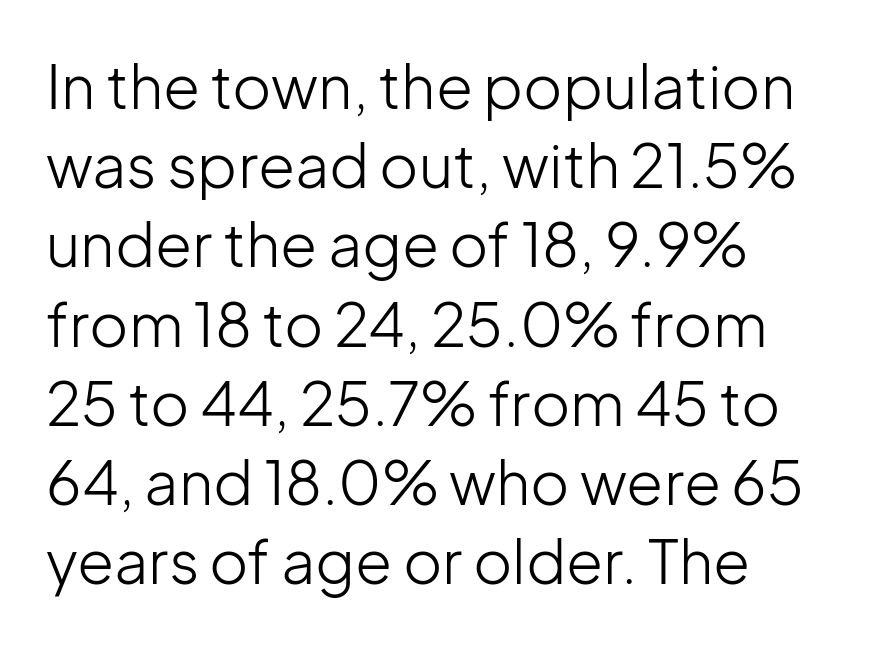
The image shows 60 px light sans-serif type, upright; set left-aligned, normal line spacing (1.32x), normal letter spacing, not underlined; low stroke contrast and a medium x-height.
